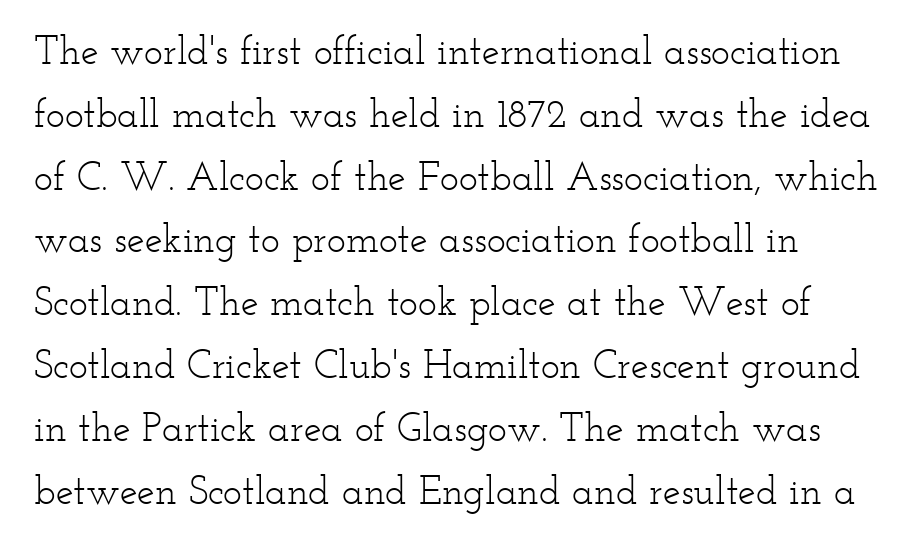
Q: Is the text bold? A: No.
Q: Is the text italic (slanted)? A: No, it is upright.
Q: Is the typeface a serif or a sans-serif typeface? A: Serif.
Q: Is the text underlined? A: No.
Q: Is the spacing between letters normal or unusually wide? A: Normal.
Q: Is the spacing between lines tight, normal or loose? A: Normal.
Q: Width (condensed, normal, or wide)? A: Wide.
Q: Stroke contrast? A: Low.
Q: x-height? A: Small.
Q: Monospaced? A: No.
